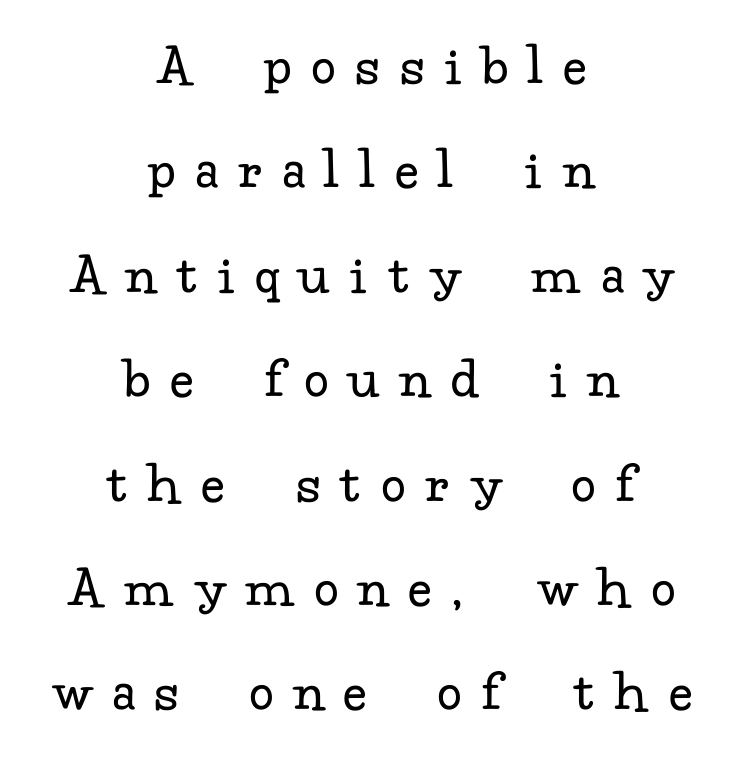
{"serif": "yes", "italic": "no", "bold": "no", "weight": "regular", "width": "normal", "stroke_contrast": "low", "x_height": "small", "monospaced": "no", "underline": "no", "align": "center", "line_spacing_ratio": 1.74, "letter_spacing": "wide", "letter_spacing_em": 0.36, "glyph_px": 60}
